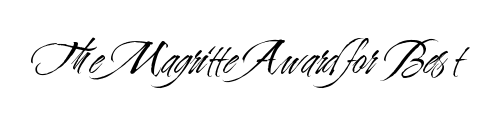
The image shows 49 px light, condensed sans-serif type; set normal letter spacing, not underlined; medium stroke contrast and a small x-height.
